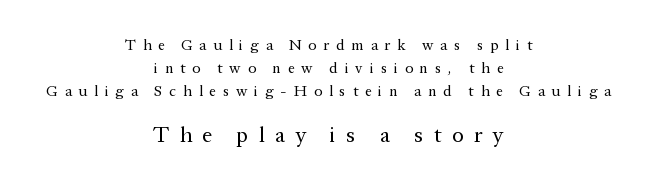
{"italic": "no", "bold": "no", "underline": "no", "align": "center", "line_spacing": "normal", "line_spacing_ratio": 1.55, "letter_spacing": "wide", "letter_spacing_em": 0.46, "larger_block": "second", "size_ratio": 1.47, "glyph_px": 22}
